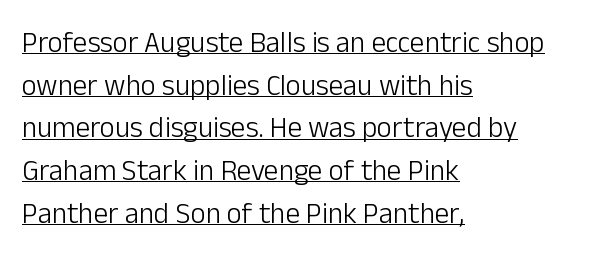
Underline: present. The rendering shows plain stroke endings on the letterforms — a sans-serif design. Spacing between characters is what you'd get straight out of the box. Line starts are locked; line ends wander.
